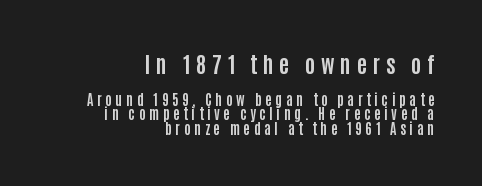
Q: Is the text bold? A: Yes.
Q: Is the text italic (slanted)? A: No, it is upright.
Q: Is the text underlined? A: No.
Q: How is the paragraph aligned? A: Right-aligned.
Q: Is the spacing between letters normal or unusually wide? A: Unusually wide.
Q: Is the spacing between lines tight, normal or loose? A: Tight.
Q: Which block of text is set in a larger size, the first (top) or the second (bottom)? A: The first (top) one.
